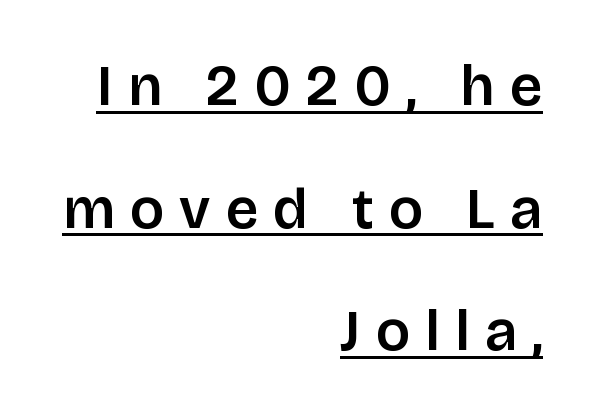
Each line of the rendering has a horizontal stroke beneath the glyphs. Is this a sans? Yes — the strokes have no serifs. Glyph-to-glyph distance is far greater than everyday printed text. Italic? Not at all — the glyphs are vertical.
